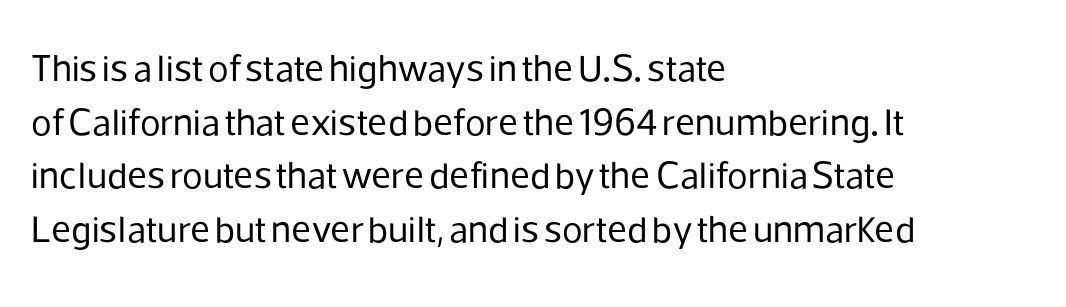
The image shows 38 px regular-weight sans-serif type, upright; set left-aligned, normal line spacing (1.41x), normal letter spacing, not underlined; low stroke contrast and a medium x-height.
